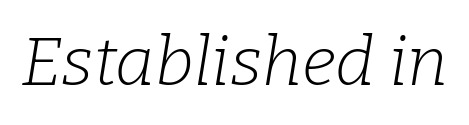
The weight would be labelled regular, book, light, or lighter still. Note: serifs present on the glyphs. The passage shown is typed in a proportional face where columns would drift. Yep, that's italic — everything's leaning.
